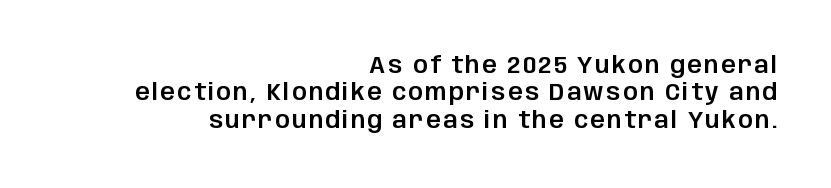
The image shows 23 px text type, upright; set right-aligned, line spacing 1.19x, not underlined.
